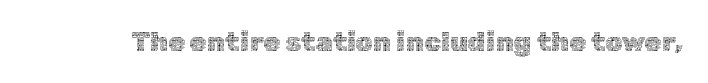
The image shows 27 px text type, upright; set normal letter spacing, not underlined.
